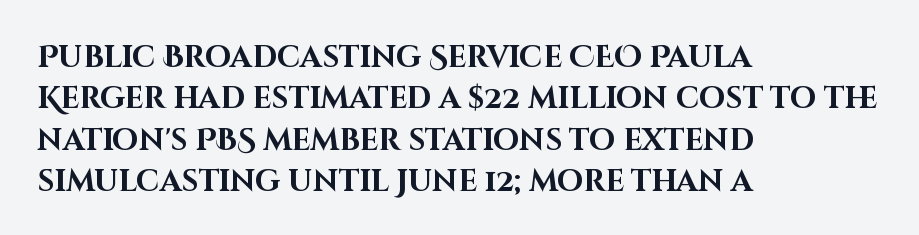
{"serif": "no", "italic": "no", "bold": "yes", "weight": "bold", "width": "normal", "stroke_contrast": "high", "x_height": "large", "monospaced": "no", "underline": "no", "align": "left", "line_spacing": "normal", "line_spacing_ratio": 1.38, "letter_spacing": "normal", "letter_spacing_em": 0.0, "glyph_px": 30}
